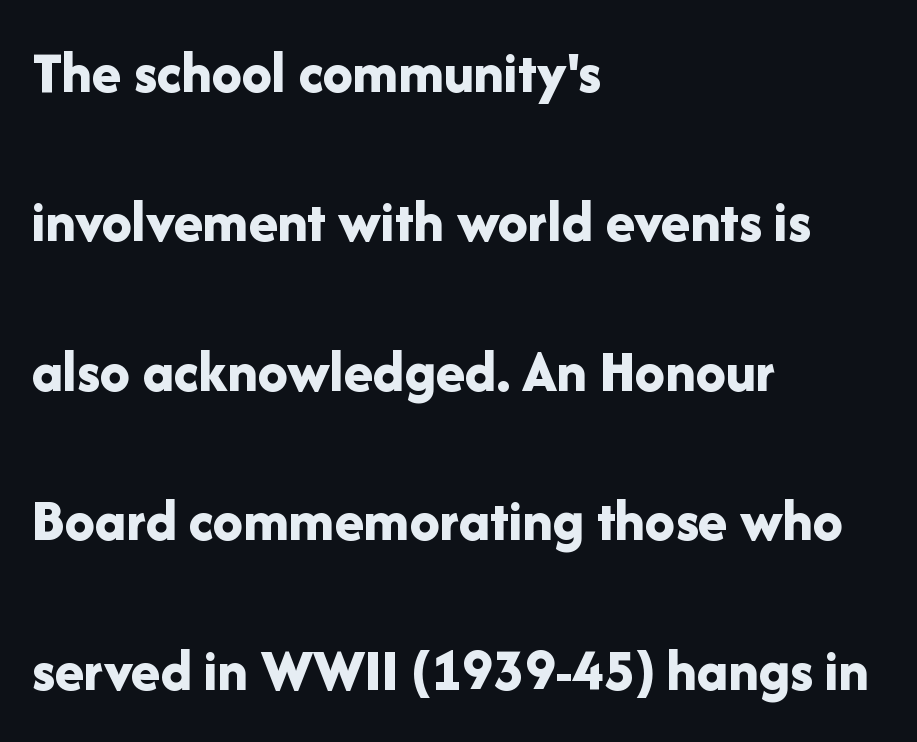
{"serif": "no", "italic": "no", "bold": "yes", "weight": "bold", "width": "normal", "stroke_contrast": "low", "x_height": "medium", "monospaced": "no", "underline": "no", "align": "left", "line_spacing": "loose", "line_spacing_ratio": 2.49, "letter_spacing": "normal", "letter_spacing_em": 0.0, "glyph_px": 60}
